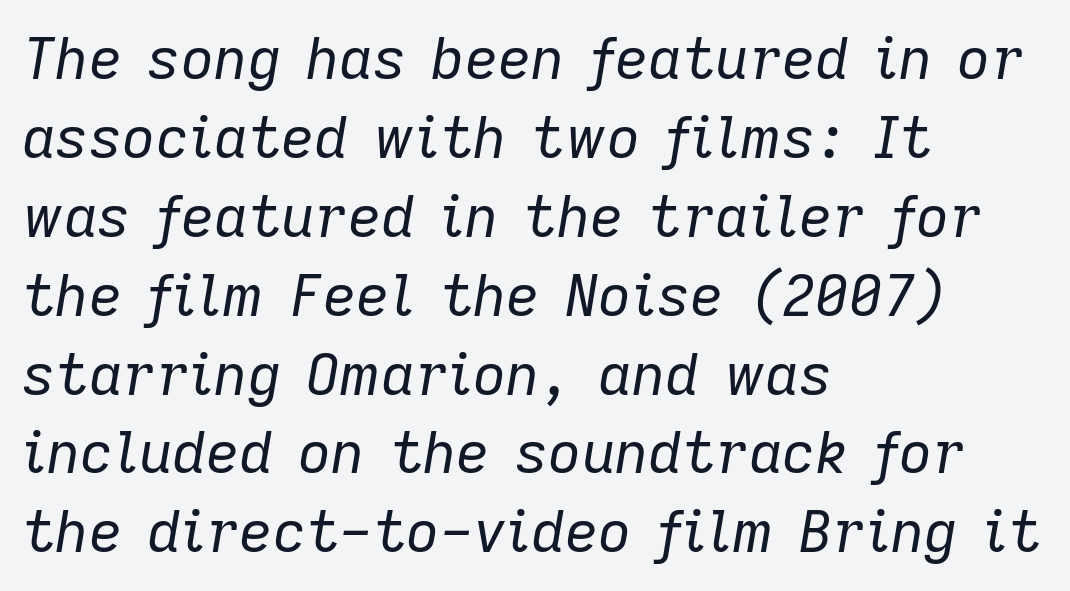
Q: Is the text bold? A: No.
Q: Is the text italic (slanted)? A: Yes, it leans right by about 9 degrees.
Q: Is the text underlined? A: No.
Q: How is the paragraph aligned? A: Left-aligned.
Q: Is the spacing between letters normal or unusually wide? A: Normal.
Q: Is the spacing between lines tight, normal or loose? A: Normal.
Q: Width (condensed, normal, or wide)? A: Normal.
Q: Stroke contrast? A: Low.
Q: x-height? A: Medium.
Q: Monospaced? A: No.
